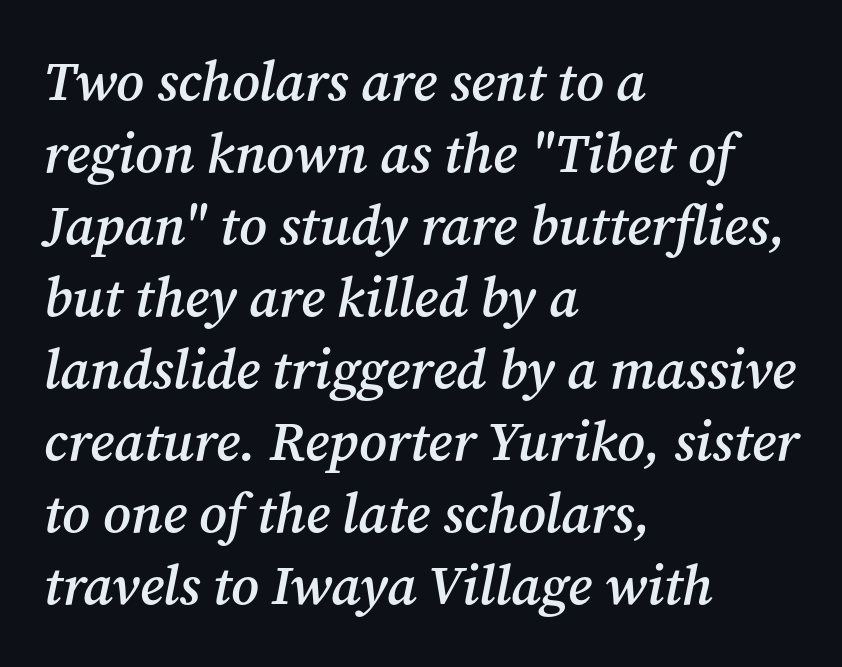
Each line starts at the same left margin while the right side varies. Heft: intermediate — a semibold. Nothing unusual about the tracking: characters are spaced as the font intends. Clear beneath every line of the passage. You could not count columns in this text — the font is proportionally spaced.
